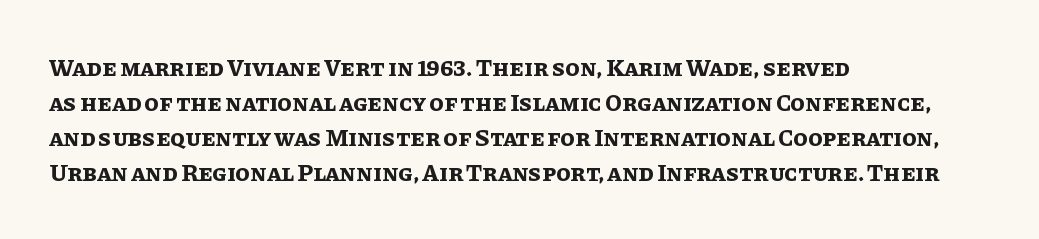
{"italic": "no", "bold": "yes", "underline": "no", "align": "left", "line_spacing": "normal", "line_spacing_ratio": 1.46, "letter_spacing": "normal", "letter_spacing_em": 0.0, "glyph_px": 24}
